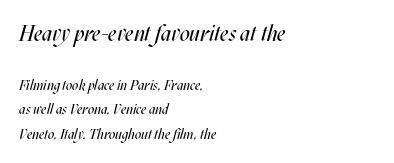
Q: Is the text bold? A: No.
Q: Is the text italic (slanted)? A: Yes, it leans right by about 17 degrees.
Q: Is the text underlined? A: No.
Q: How is the paragraph aligned? A: Left-aligned.
Q: Is the spacing between letters normal or unusually wide? A: Normal.
Q: Which block of text is set in a larger size, the first (top) or the second (bottom)? A: The first (top) one.
